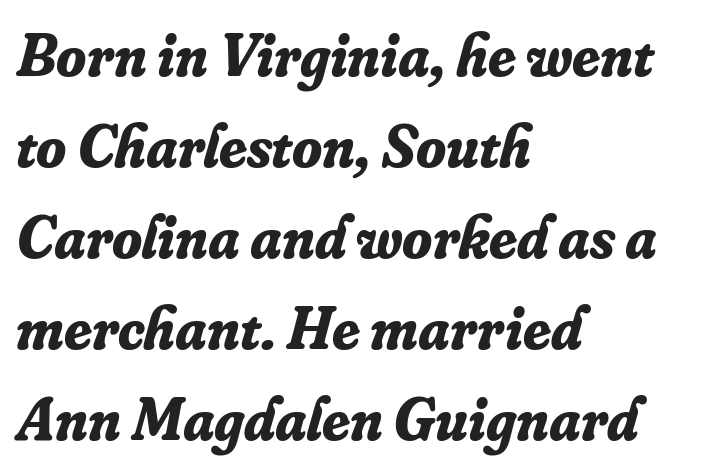
{"serif": "yes", "italic": "yes", "lean": "right", "slant_degrees": 16, "bold": "yes", "weight": "bold", "width": "normal", "stroke_contrast": "low", "x_height": "small", "monospaced": "no", "underline": "no", "align": "left", "line_spacing": "normal", "line_spacing_ratio": 1.49, "letter_spacing": "normal", "letter_spacing_em": 0.0, "glyph_px": 61}
